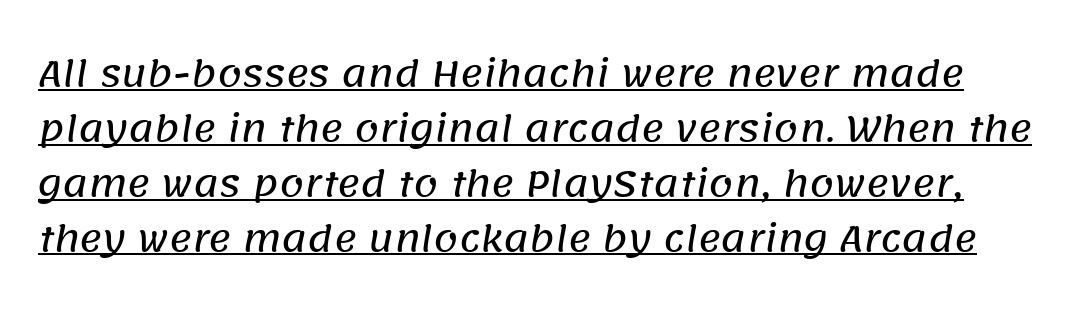
The image shows 35 px sans-serif type; set normal line spacing (1.57x), normal letter spacing, underlined; low stroke contrast and a large x-height.
